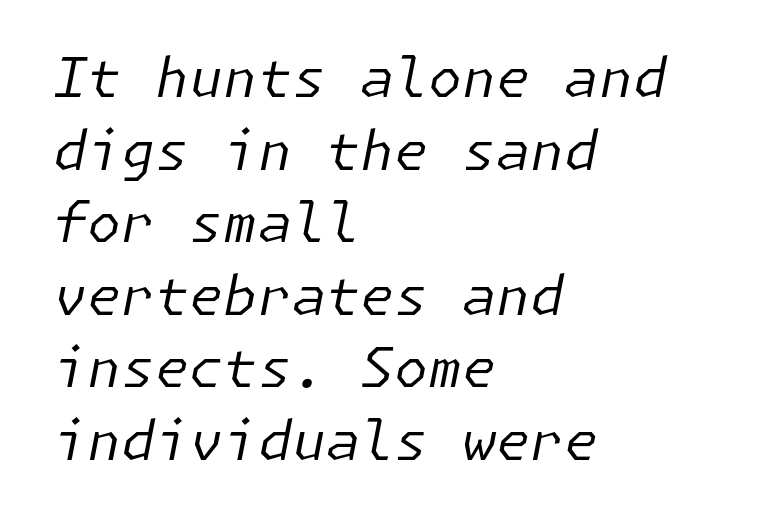
{"italic": "yes", "lean": "right", "slant_degrees": 11, "bold": "no", "weight": "regular", "width": "normal", "stroke_contrast": "low", "x_height": "medium", "underline": "no", "align": "left", "line_spacing": "normal", "line_spacing_ratio": 1.32, "letter_spacing": "normal", "letter_spacing_em": 0.0, "glyph_px": 55}
